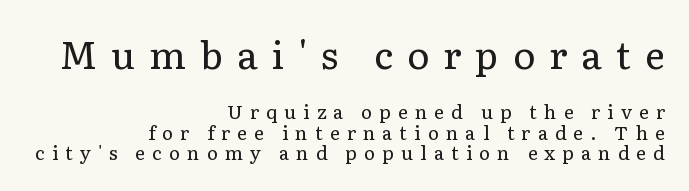
Q: Is the text bold? A: No.
Q: Is the text italic (slanted)? A: No, it is upright.
Q: Is the typeface a serif or a sans-serif typeface? A: Serif.
Q: Is the text underlined? A: No.
Q: How is the paragraph aligned? A: Right-aligned.
Q: Is the spacing between letters normal or unusually wide? A: Unusually wide.
Q: Is the spacing between lines tight, normal or loose? A: Tight.
Q: Which block of text is set in a larger size, the first (top) or the second (bottom)? A: The first (top) one.
Q: Width (condensed, normal, or wide)? A: Normal.
Q: Stroke contrast? A: Low.
Q: x-height? A: Medium.
Q: Monospaced? A: No.
